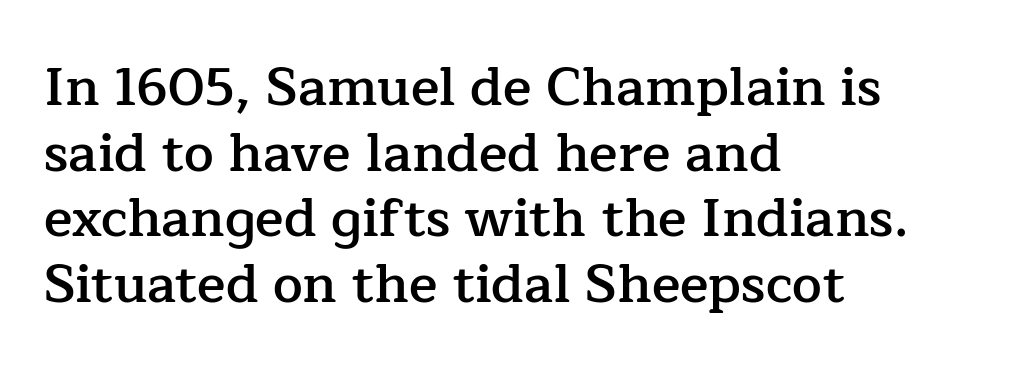
A roman cut, with each character standing at attention. Is this a fixed-width face? No — the glyphs have proportional, varying widths. Default kerning and tracking; the words read as compact shapes. Just letters on the line, the space beneath them empty. Is the type bold? Partly — it's a semibold, heavier than regular but not fully bold. Typographically, this falls in the serif category.
